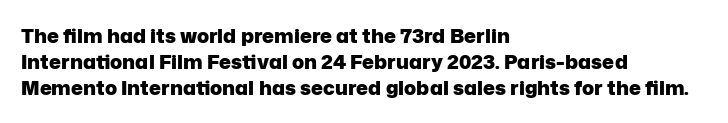
The image shows 20 px bold type, upright; set left-aligned, normal line spacing (1.3x), normal letter spacing, not underlined.
